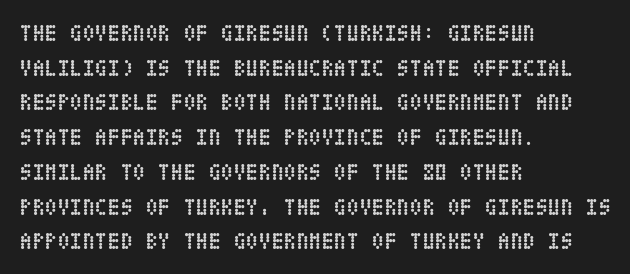
Every stem runs plumb, perpendicular to the baseline. The typesetting leans heavy: a genuine bold. Anything drawn beneath the words? Only blank space. The paragraph shown leans on its left margin. In terms of letterspacing, this is plain default setting. The space between consecutive lines is moderate.
